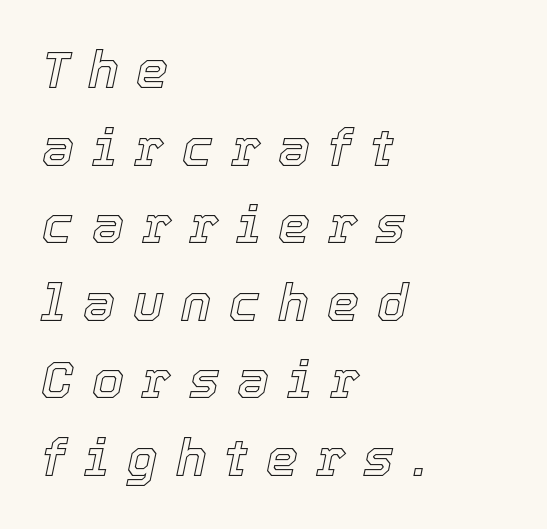
Q: Is the text italic (slanted)? A: Yes, it leans right by about 12 degrees.
Q: Is the text underlined? A: No.
Q: How is the paragraph aligned? A: Left-aligned.
Q: Is the spacing between letters normal or unusually wide? A: Unusually wide.
Q: Is the spacing between lines tight, normal or loose? A: Normal.
Q: Width (condensed, normal, or wide)? A: Normal.
Q: x-height? A: Medium.
Q: Monospaced? A: No.
